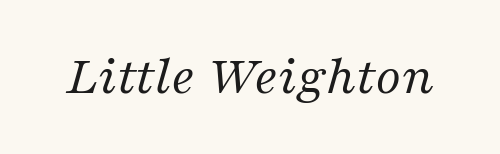
Q: Is the text bold? A: No.
Q: Is the text italic (slanted)? A: Yes, it leans right by about 16 degrees.
Q: Is the typeface a serif or a sans-serif typeface? A: Serif.
Q: Is the text underlined? A: No.
Q: Is the spacing between letters normal or unusually wide? A: Normal.
Q: Width (condensed, normal, or wide)? A: Normal.
Q: Stroke contrast? A: Medium.
Q: x-height? A: Medium.
Q: Monospaced? A: No.
